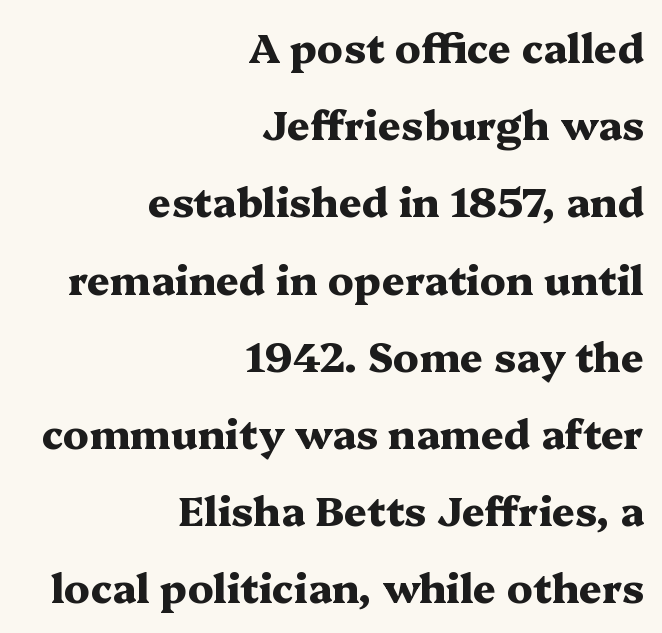
Each glyph is drawn with heavy, bold strokes. A serif font was chosen for this passage. Is the letter spacing exaggerated? No — it looks like the ordinary default. Any mark beneath the type? The region is blank. Varying glyph widths throughout — classic text-font behaviour.
